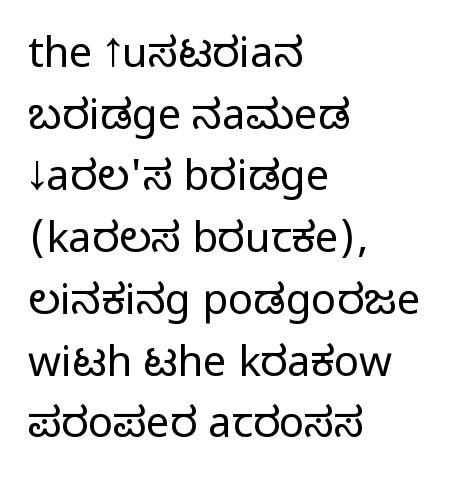
The image shows 42 px regular-weight, condensed sans-serif type, upright; set left-aligned, normal line spacing (1.47x), normal letter spacing, not underlined; low stroke contrast and a large x-height.
